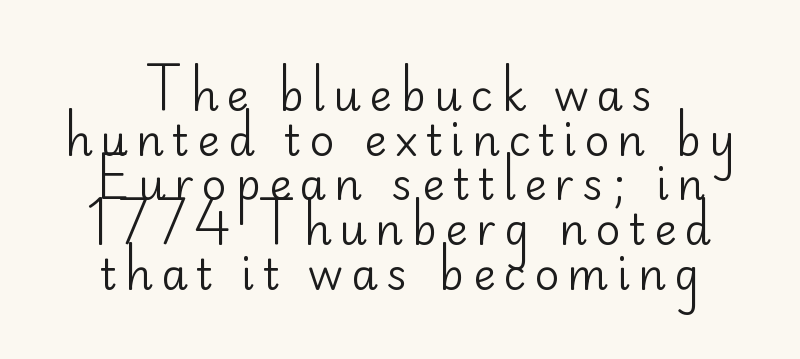
{"serif": "no", "italic": "no", "bold": "no", "weight": "regular", "width": "normal", "stroke_contrast": "low", "x_height": "small", "monospaced": "no", "underline": "no", "align": "center", "line_spacing": "tight", "line_spacing_ratio": 1.04, "glyph_px": 43}
